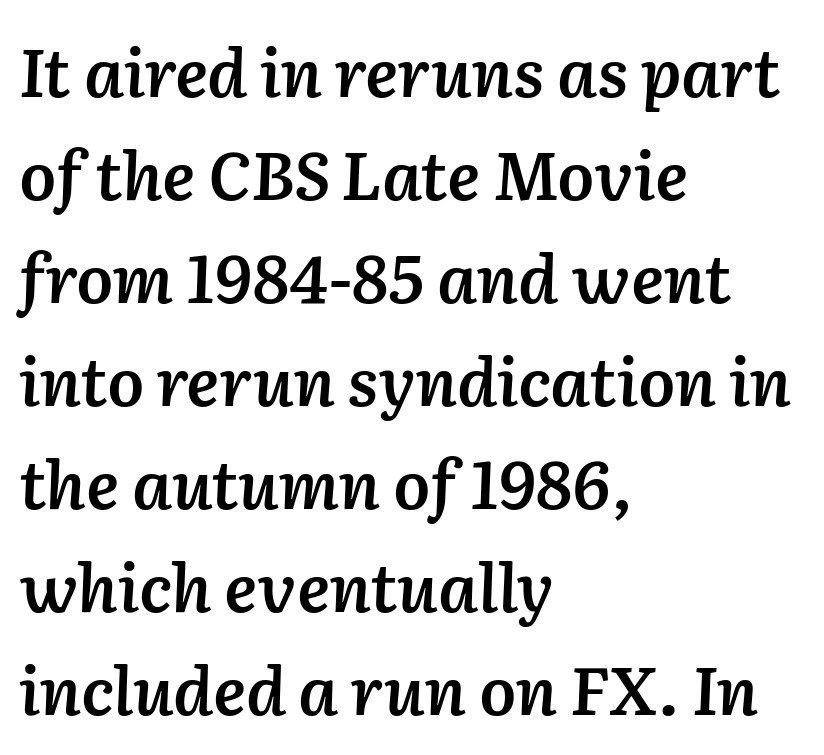
The image shows 66 px semibold type, italic (leaning right); set left-aligned, normal line spacing (1.56x), normal letter spacing, not underlined; low stroke contrast and a medium x-height.
